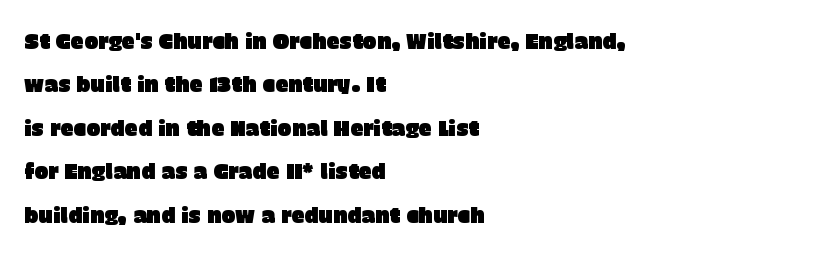
{"italic": "no", "underline": "no", "align": "left", "line_spacing": "loose", "line_spacing_ratio": 2.07, "letter_spacing": "normal", "letter_spacing_em": 0.0, "glyph_px": 21}
